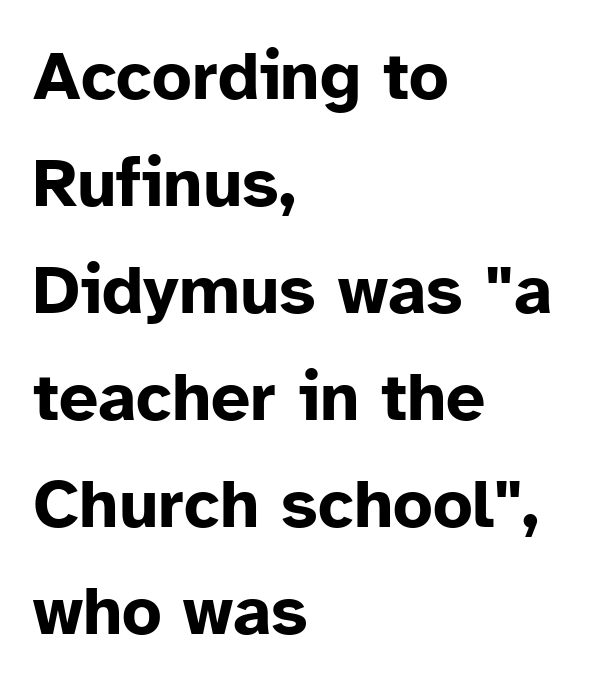
The specimen reads as upright at a glance. Where is the straight margin? On the left. The space beneath each line is pristine and unruled. Vertically, the passage feels balanced, rows spaced as you'd expect.
